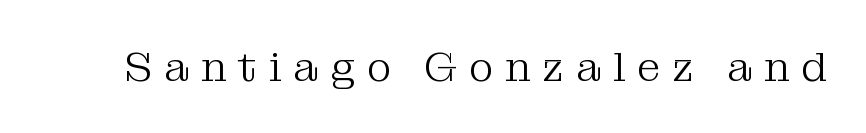
{"serif": "yes", "italic": "no", "bold": "no", "weight": "light", "width": "normal", "stroke_contrast": "medium", "x_height": "medium", "monospaced": "no", "underline": "no", "letter_spacing": "wide", "letter_spacing_em": 0.28, "glyph_px": 42}
